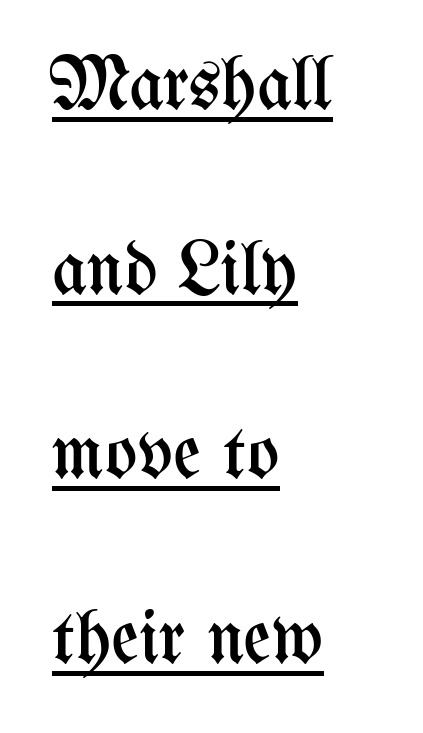
{"italic": "no", "bold": "no", "weight": "regular", "width": "condensed", "stroke_contrast": "medium", "x_height": "medium", "monospaced": "no", "underline": "yes", "align": "left", "line_spacing": "loose", "line_spacing_ratio": 2.43, "letter_spacing": "normal", "letter_spacing_em": 0.0, "glyph_px": 76}
